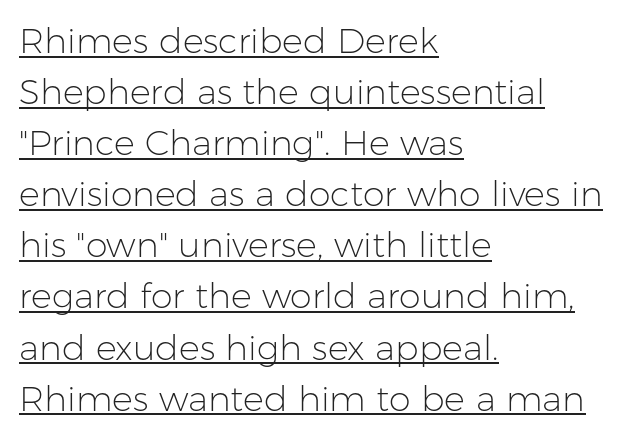
The image shows 35 px light sans-serif type, upright; set left-aligned, normal line spacing (1.46x), normal letter spacing, underlined; low stroke contrast and a medium x-height.
